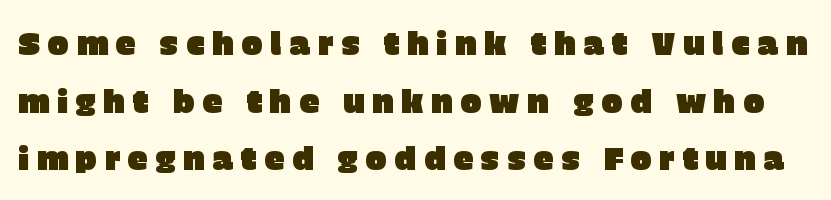
The image shows 32 px sans-serif type, upright; set line spacing 1.8x, unusually wide letter spacing (+0.23 em), not underlined; low stroke contrast and a large x-height.
